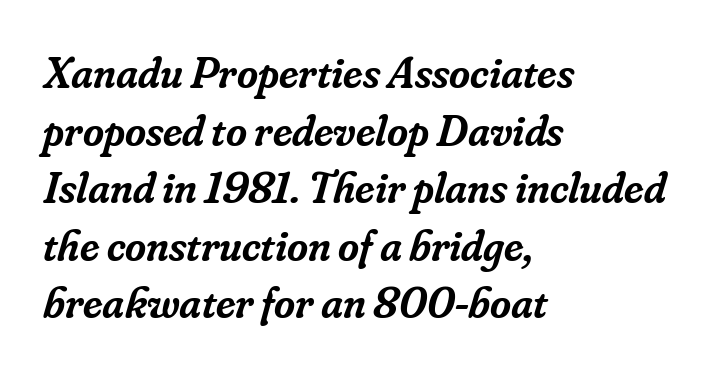
{"serif": "yes", "italic": "yes", "lean": "right", "slant_degrees": 16, "bold": "semi", "weight": "semibold", "width": "normal", "stroke_contrast": "low", "x_height": "small", "monospaced": "no", "underline": "no", "align": "left", "line_spacing": "normal", "line_spacing_ratio": 1.28, "letter_spacing": "normal", "letter_spacing_em": 0.0, "glyph_px": 45}
